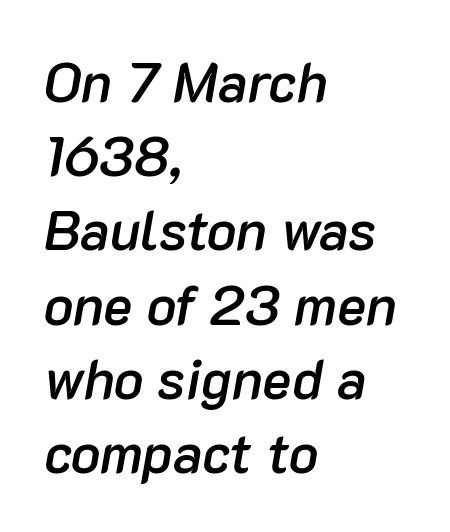
A bare baseline throughout the passage. You could not count columns in this text — the font is proportionally spaced. Each word holds together tightly as a unit, with standard inter-letter gaps. The typography opts for an oblique posture over an upright one. The designer left line spacing at the default. The setting favours the left margin, as ordinary paragraphs usually do.
